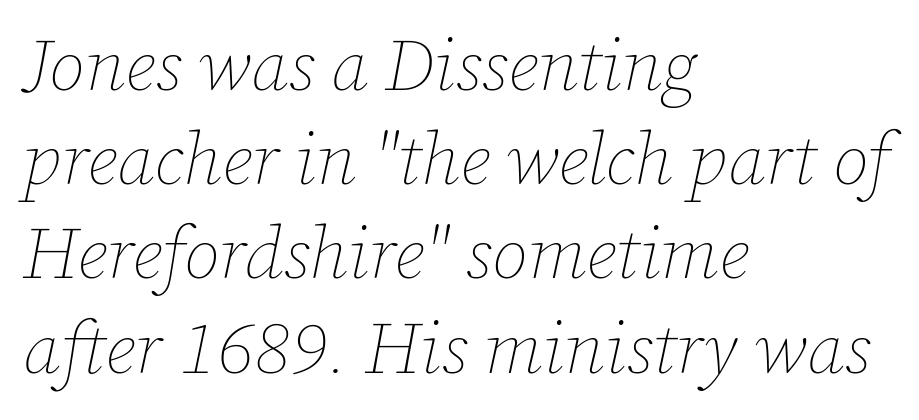
Q: Is the text bold? A: No.
Q: Is the text italic (slanted)? A: Yes, it leans right by about 12 degrees.
Q: Is the text underlined? A: No.
Q: How is the paragraph aligned? A: Left-aligned.
Q: Is the spacing between letters normal or unusually wide? A: Normal.
Q: Is the spacing between lines tight, normal or loose? A: Normal.
Q: Width (condensed, normal, or wide)? A: Normal.
Q: Stroke contrast? A: Low.
Q: x-height? A: Medium.
Q: Monospaced? A: No.
